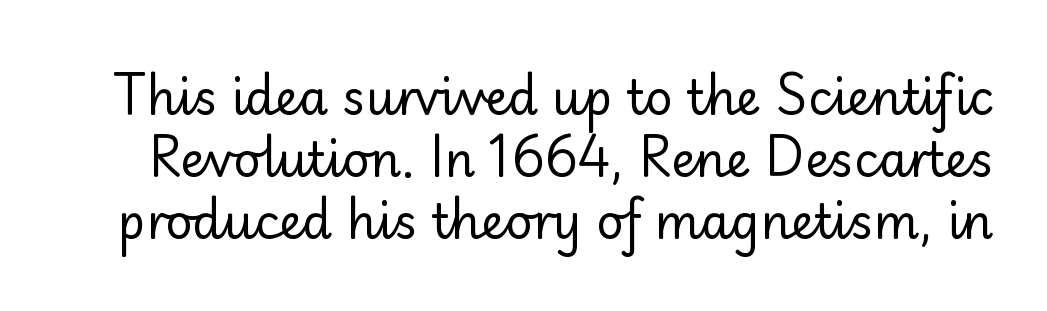
Q: Is the text bold? A: No.
Q: Is the text italic (slanted)? A: No, it is upright.
Q: Is the typeface a serif or a sans-serif typeface? A: Sans-serif.
Q: Is the text underlined? A: No.
Q: Is the spacing between letters normal or unusually wide? A: Normal.
Q: Is the spacing between lines tight, normal or loose? A: Normal.
Q: Width (condensed, normal, or wide)? A: Normal.
Q: Stroke contrast? A: Low.
Q: x-height? A: Small.
Q: Monospaced? A: No.
